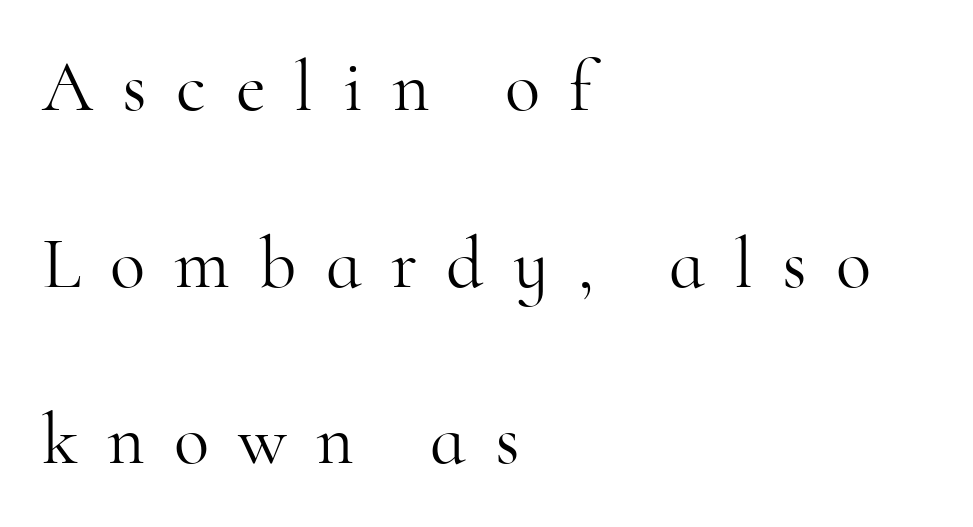
Q: Is the text bold? A: No.
Q: Is the text italic (slanted)? A: No, it is upright.
Q: Is the typeface a serif or a sans-serif typeface? A: Serif.
Q: Is the text underlined? A: No.
Q: How is the paragraph aligned? A: Left-aligned.
Q: Is the spacing between letters normal or unusually wide? A: Unusually wide.
Q: Is the spacing between lines tight, normal or loose? A: Loose.
Q: Width (condensed, normal, or wide)? A: Normal.
Q: Stroke contrast? A: High.
Q: x-height? A: Small.
Q: Monospaced? A: No.
